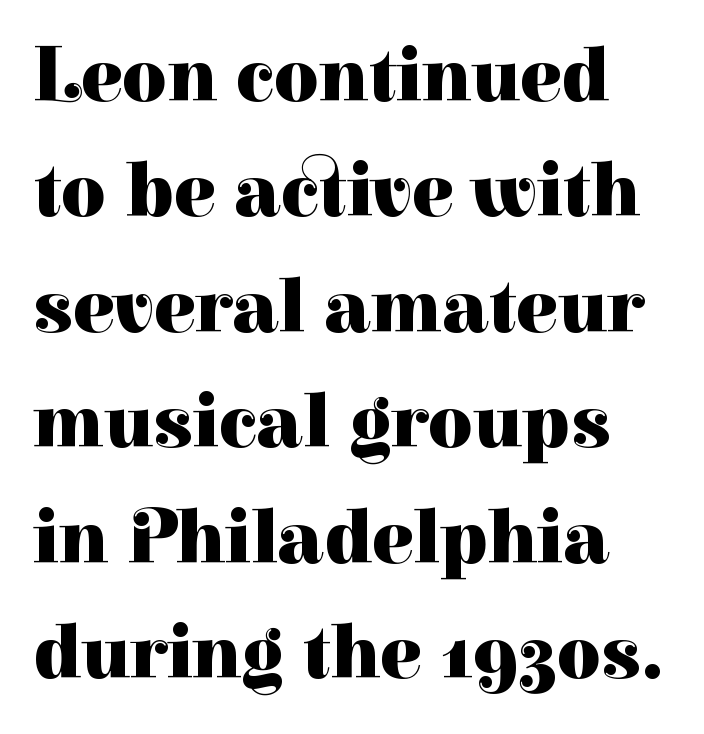
{"serif": "yes", "italic": "no", "bold": "yes", "weight": "heavy", "width": "normal", "stroke_contrast": "high", "x_height": "medium", "monospaced": "no", "underline": "no", "line_spacing": "normal", "line_spacing_ratio": 1.5, "letter_spacing": "normal", "letter_spacing_em": 0.0, "glyph_px": 77}
